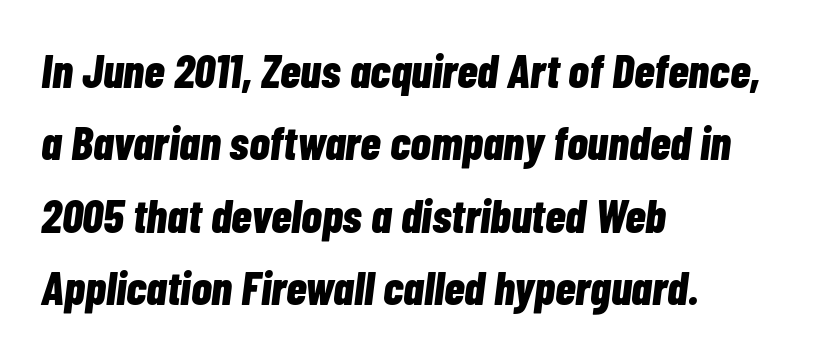
The image shows 47 px bold, condensed type, italic (leaning right); set left-aligned, normal line spacing (1.54x), normal letter spacing, not underlined; low stroke contrast and a medium x-height.
